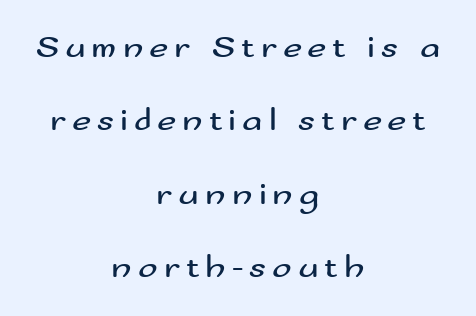
{"serif": "no", "italic": "no", "bold": "no", "weight": "regular", "width": "wide", "stroke_contrast": "medium", "x_height": "small", "monospaced": "no", "underline": "no", "align": "center", "line_spacing": "loose", "line_spacing_ratio": 2.22, "glyph_px": 33}
